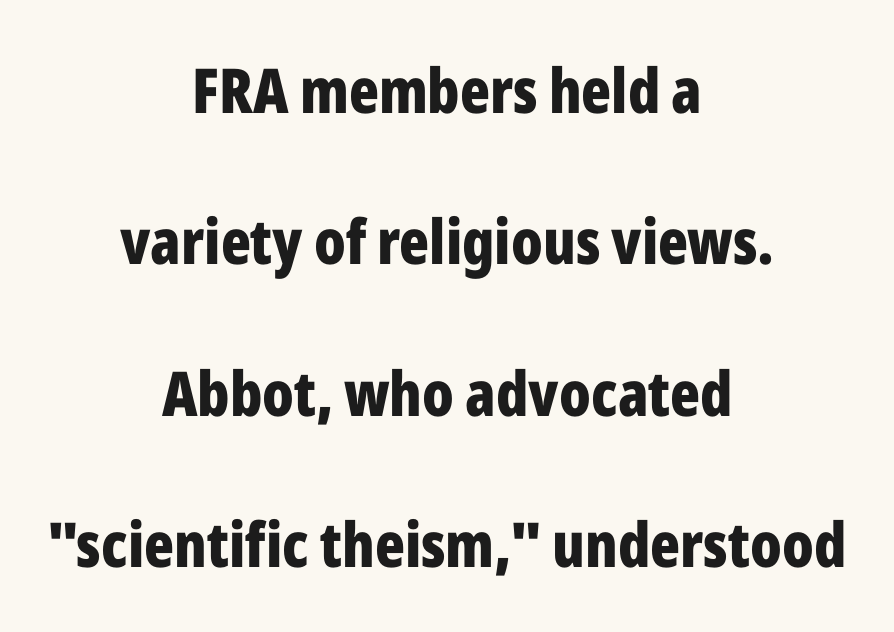
{"serif": "no", "italic": "no", "bold": "yes", "weight": "bold", "width": "condensed", "stroke_contrast": "low", "x_height": "medium", "monospaced": "no", "underline": "no", "align": "center", "line_spacing": "loose", "line_spacing_ratio": 2.44, "letter_spacing": "normal", "letter_spacing_em": 0.0, "glyph_px": 62}
